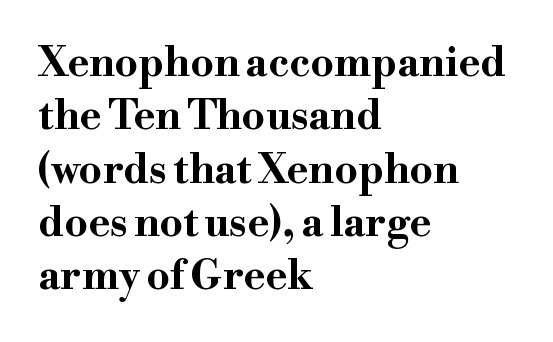
The glyphs are unaccompanied by any horizontal stroke below them. Do the characters align in a grid? No, the font is proportional. The letters stand straight up with perfectly vertical stems. Short and long lines alike share a common starting point at left. These lines carry a lot of weight — the face is fully bold.
